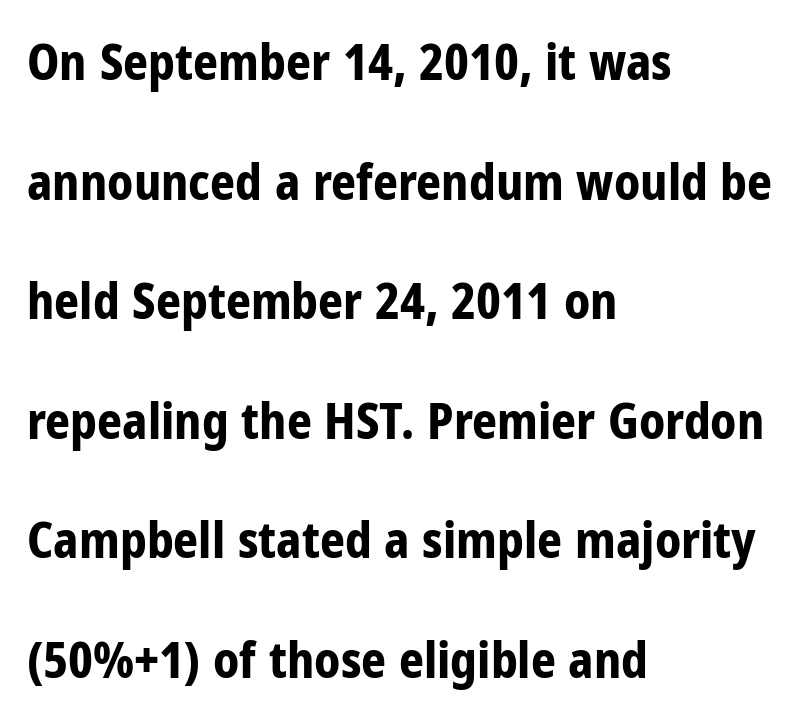
It's the straight-up-and-down kind of type. You could not count columns in this text — the font is proportionally spaced. The strokes are fattened all the way to bold. The lines are spread far apart with generous leading.
